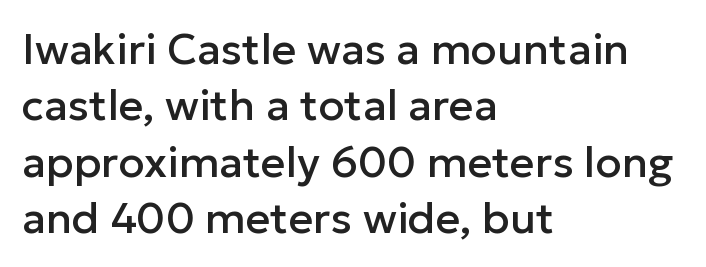
The lettering holds an erect, upright posture throughout. Does the type have serifs? No, each stem ends abruptly. Note the varied advance widths — an 'i' is clearly narrower than an 'm'. Normally led — the rows are evenly, conventionally spaced.
